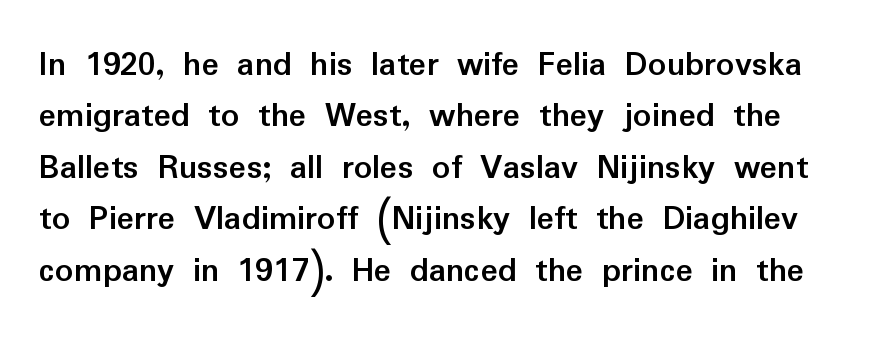
The leading is moderate, giving the passage an even texture. Every stem runs plumb, perpendicular to the baseline. Caption: standard tracking, unaltered. Letterform terminals end flat and unadorned throughout the passage. Think of a printed novel: that variable character pitch is what you see here.
